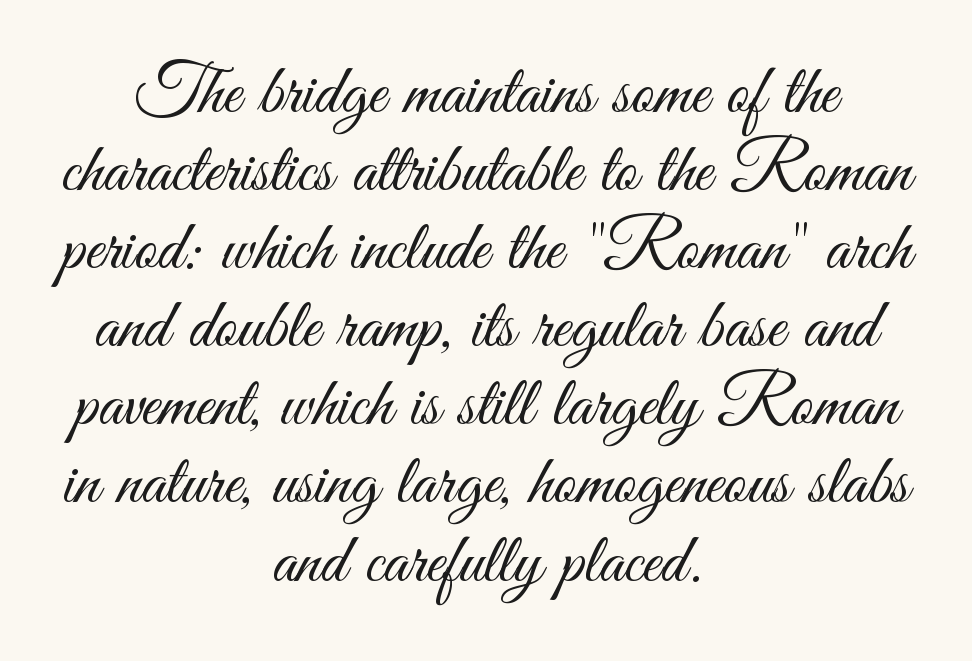
Q: Is the text bold? A: No.
Q: Is the text italic (slanted)? A: Yes.
Q: Is the typeface a serif or a sans-serif typeface? A: Sans-serif.
Q: Is the text underlined? A: No.
Q: How is the paragraph aligned? A: Centered.
Q: Is the spacing between letters normal or unusually wide? A: Normal.
Q: Is the spacing between lines tight, normal or loose? A: Tight.
Q: Width (condensed, normal, or wide)? A: Condensed.
Q: Stroke contrast? A: Medium.
Q: x-height? A: Small.
Q: Monospaced? A: No.
